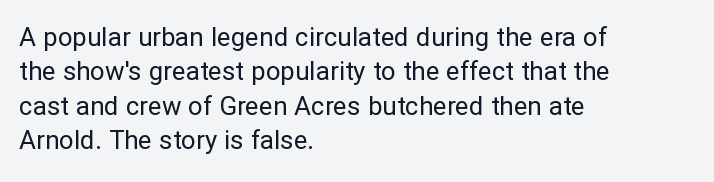
Leftover space on each line is placed entirely after the last word. Notice how the stems are strictly vertical — no italics here. The rendering uses a moderate line-height, typical for paragraphs. Underlining? Definitely not there. A light-to-regular cut is what we see here.
